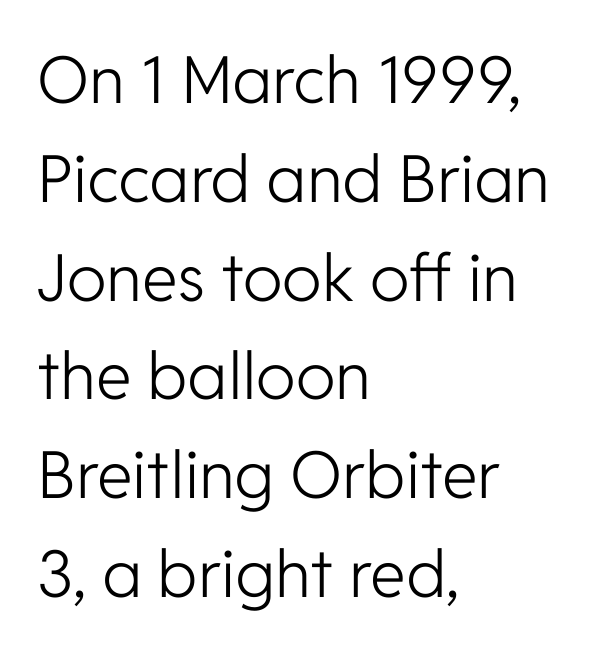
Q: Is the text bold? A: No.
Q: Is the text italic (slanted)? A: No, it is upright.
Q: Is the typeface a serif or a sans-serif typeface? A: Sans-serif.
Q: Is the text underlined? A: No.
Q: How is the paragraph aligned? A: Left-aligned.
Q: Is the spacing between letters normal or unusually wide? A: Normal.
Q: Is the spacing between lines tight, normal or loose? A: Normal.
Q: Width (condensed, normal, or wide)? A: Normal.
Q: Stroke contrast? A: Low.
Q: x-height? A: Medium.
Q: Monospaced? A: No.
